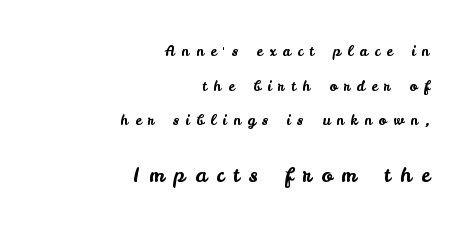
The image shows 20 px text type; set right-aligned, loose line spacing (2.47x), unusually wide letter spacing (+0.48 em), not underlined; the second (bottom) block is 1.43x larger.
